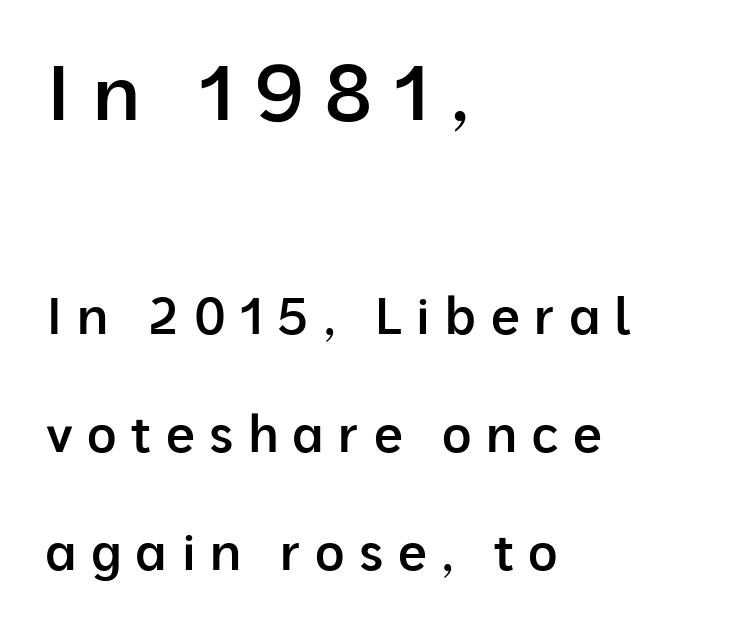
The image shows 77 px semibold sans-serif type, upright; set left-aligned, loose line spacing (2.31x), unusually wide letter spacing (+0.28 em), not underlined; the first (top) block is 1.51x larger; low stroke contrast and a medium x-height.
